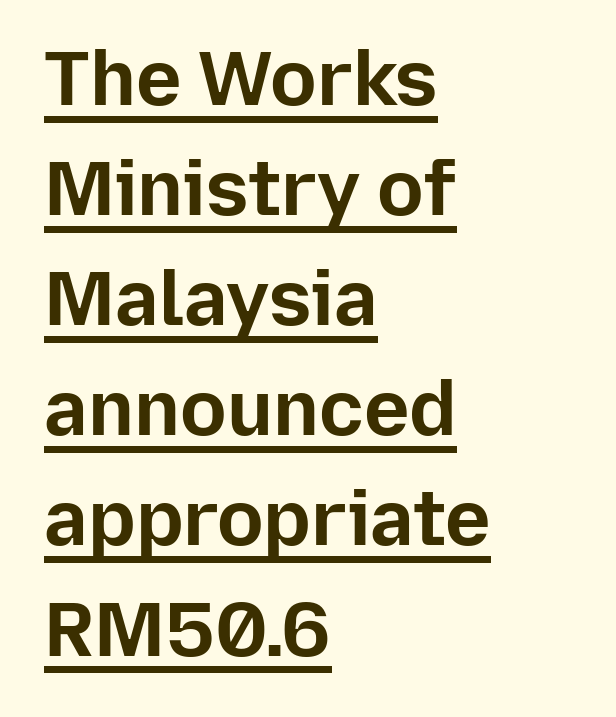
The image shows 77 px bold sans-serif type, upright; set left-aligned, normal line spacing (1.43x), normal letter spacing, underlined; low stroke contrast and a medium x-height.
